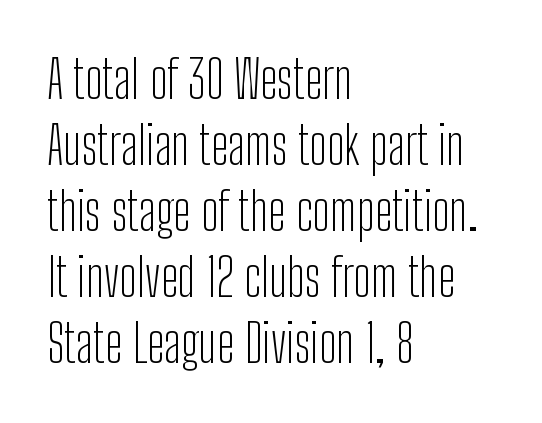
{"serif": "no", "italic": "no", "bold": "no", "weight": "light", "width": "condensed", "stroke_contrast": "low", "x_height": "medium", "monospaced": "no", "underline": "no", "align": "left", "line_spacing": "normal", "line_spacing_ratio": 1.27, "letter_spacing": "normal", "letter_spacing_em": 0.0, "glyph_px": 52}
